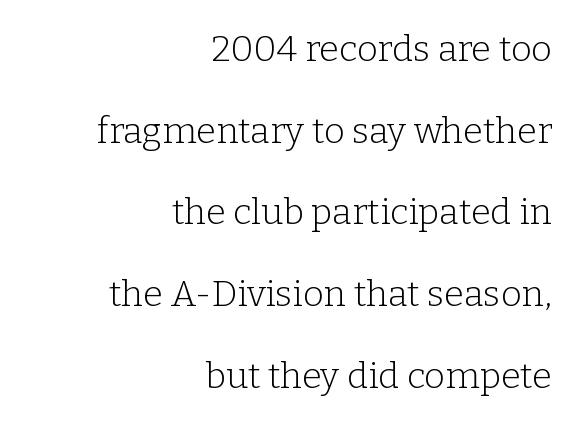
Q: Is the text bold? A: No.
Q: Is the text italic (slanted)? A: No, it is upright.
Q: Is the typeface a serif or a sans-serif typeface? A: Serif.
Q: Is the text underlined? A: No.
Q: How is the paragraph aligned? A: Right-aligned.
Q: Is the spacing between letters normal or unusually wide? A: Normal.
Q: Is the spacing between lines tight, normal or loose? A: Loose.
Q: Width (condensed, normal, or wide)? A: Normal.
Q: Stroke contrast? A: Low.
Q: x-height? A: Medium.
Q: Monospaced? A: No.
